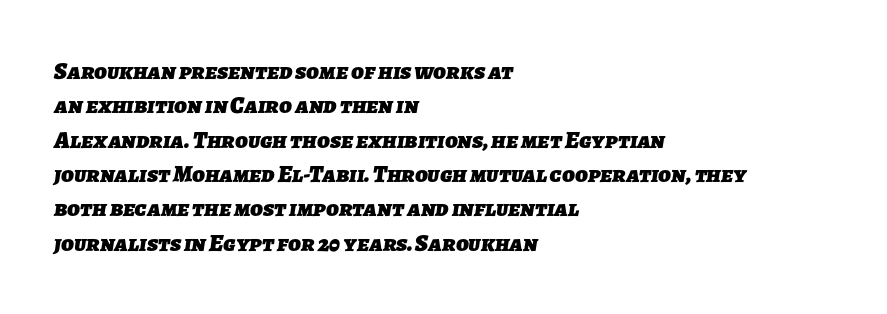
Q: Is the text bold? A: Yes.
Q: Is the text underlined? A: No.
Q: How is the paragraph aligned? A: Left-aligned.
Q: Is the spacing between letters normal or unusually wide? A: Normal.
Q: Is the spacing between lines tight, normal or loose? A: Normal.
